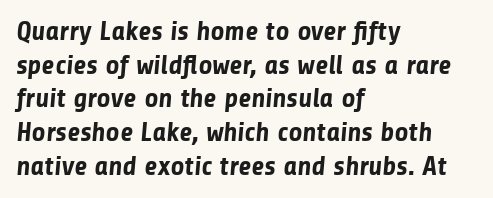
{"bold": "yes", "underline": "no", "align": "left", "line_spacing": "normal", "line_spacing_ratio": 1.25, "letter_spacing": "normal", "letter_spacing_em": 0.0, "glyph_px": 27}
